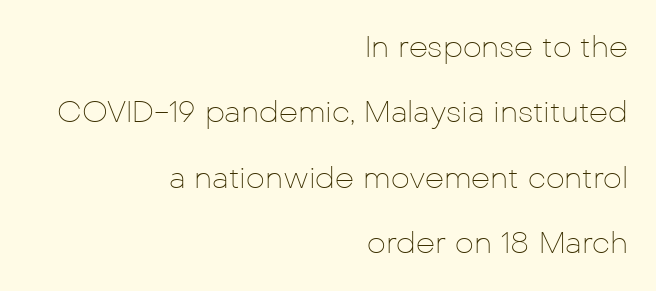
Q: Is the text bold? A: No.
Q: Is the text italic (slanted)? A: No, it is upright.
Q: Is the typeface a serif or a sans-serif typeface? A: Sans-serif.
Q: Is the text underlined? A: No.
Q: How is the paragraph aligned? A: Right-aligned.
Q: Is the spacing between letters normal or unusually wide? A: Normal.
Q: Is the spacing between lines tight, normal or loose? A: Loose.
Q: Width (condensed, normal, or wide)? A: Normal.
Q: Stroke contrast? A: Low.
Q: x-height? A: Medium.
Q: Monospaced? A: No.
